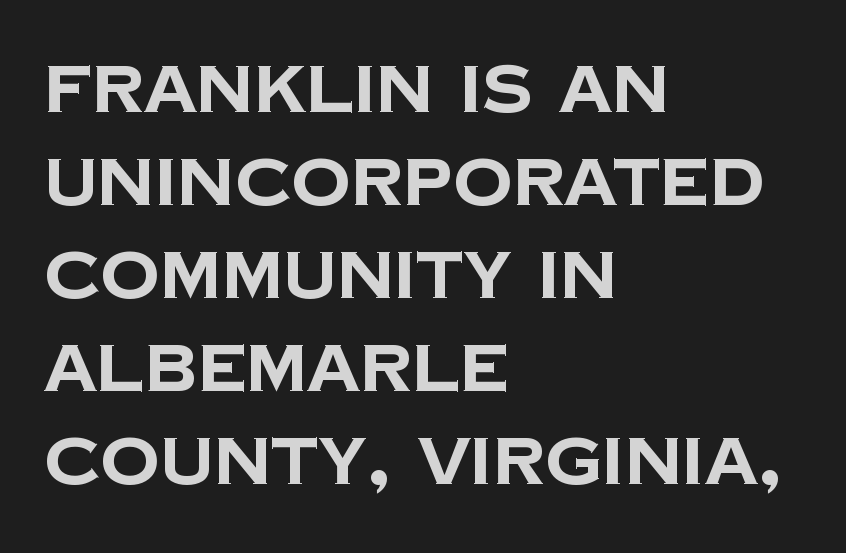
Is there much room between lines? A standard amount, neither cramped nor airy. Descenders hang freely into open space. Serifs: no, the terminals of the letterforms are clean. Is the letter spacing exaggerated? No — it looks like the ordinary default.
